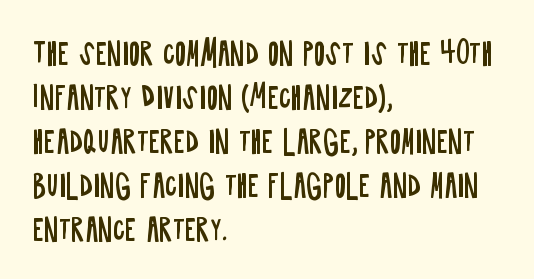
The image shows 30 px regular-weight, condensed sans-serif type, upright; set left-aligned, normal line spacing (1.47x), normal letter spacing, not underlined; low stroke contrast and a large x-height.
